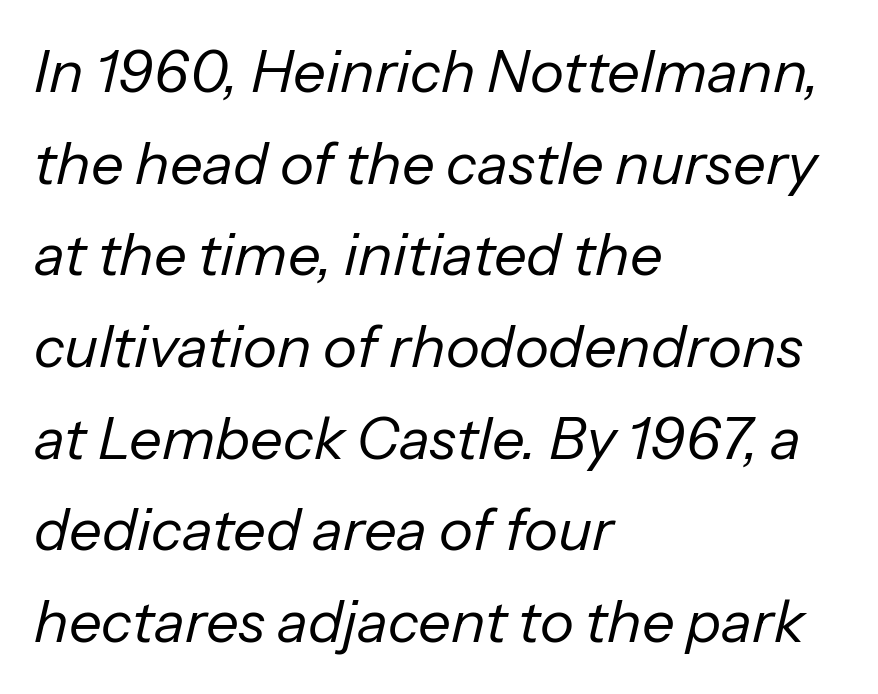
Check the space under the baseline: it is left empty. Stems here are at most as thick as an everyday book face. No extra tracking has been applied to these lines. The face used here has a pronounced slope to its letters. Leading: standard.
